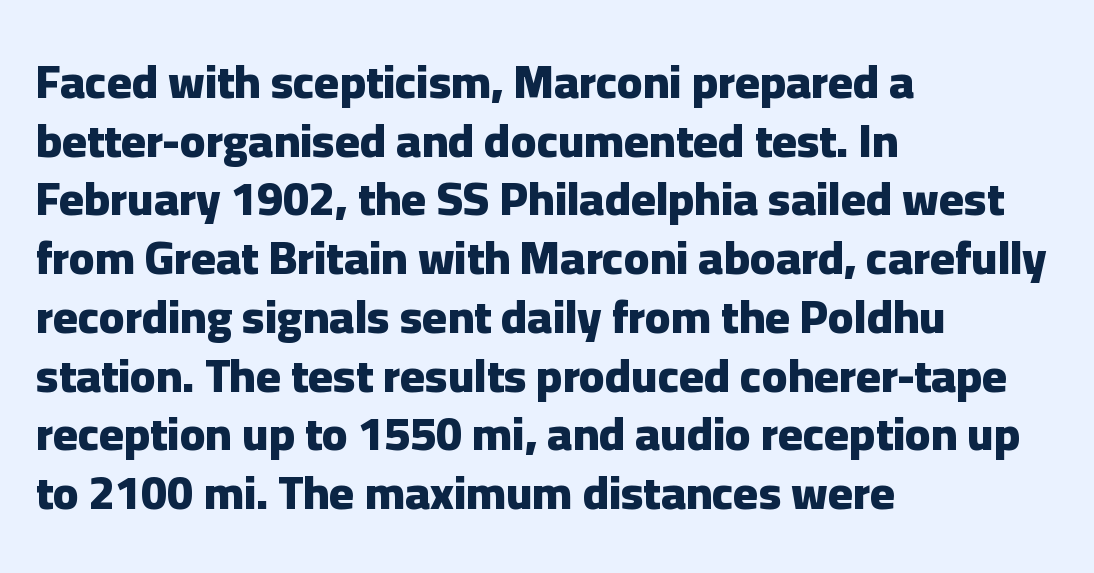
The image shows 47 px heavy sans-serif type, upright; set left-aligned, normal line spacing (1.25x), normal letter spacing, not underlined; low stroke contrast and a medium x-height.
